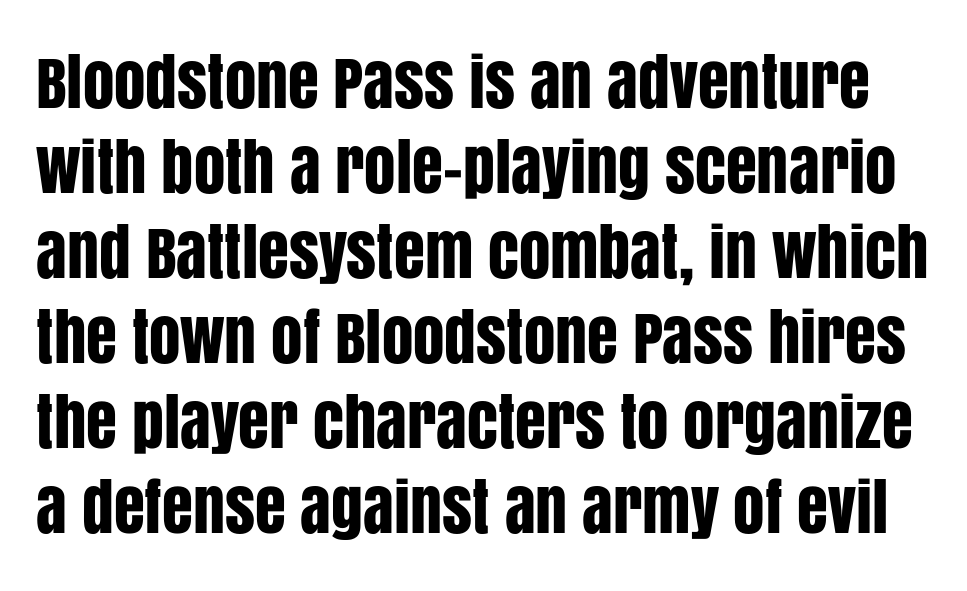
Observe the ordinary spacing: letters are neighbours, not strangers. If you drew a line through each stem, it would be perfectly vertical. Students, observe: this is what conventionally led text looks like. Only glyphs here, with clear space below each row. The glyphs in this specimen are sans serif.
